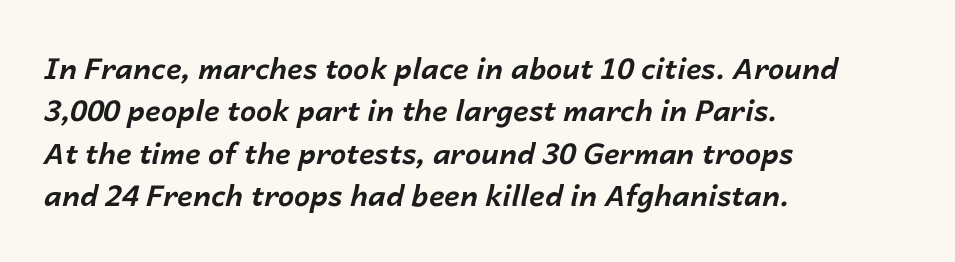
Q: Is the text bold? A: Yes.
Q: Is the text italic (slanted)? A: Yes, it leans right by about 14 degrees.
Q: Is the text underlined? A: No.
Q: How is the paragraph aligned? A: Left-aligned.
Q: Is the spacing between letters normal or unusually wide? A: Normal.
Q: Is the spacing between lines tight, normal or loose? A: Normal.
Q: Width (condensed, normal, or wide)? A: Normal.
Q: Stroke contrast? A: Low.
Q: x-height? A: Medium.
Q: Monospaced? A: No.
